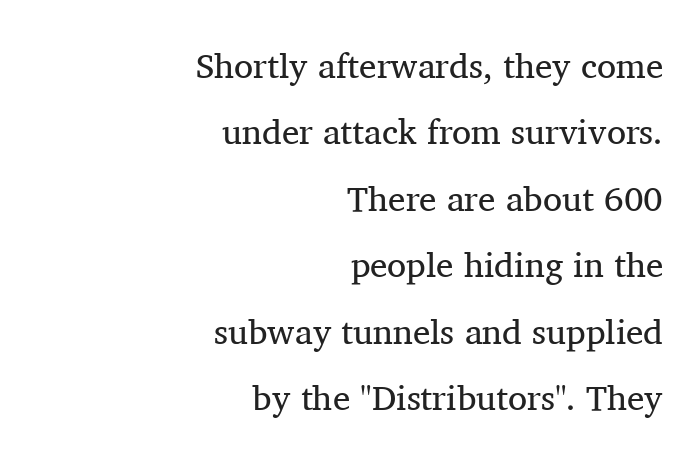
This is roman type, the default non-slanted kind. Summary of weight: not heavy and not bold. The gap between lines stays unmarked. In terms of letterform style, serifs are clearly present. Each letter keeps its own natural width here, so spacing adapts to shape. You could fit nearly another row in the gap between these rows.
